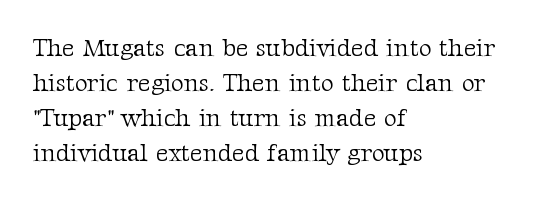
{"italic": "no", "bold": "no", "underline": "no", "align": "left", "line_spacing": "normal", "line_spacing_ratio": 1.4, "letter_spacing": "normal", "letter_spacing_em": 0.0, "glyph_px": 25}
